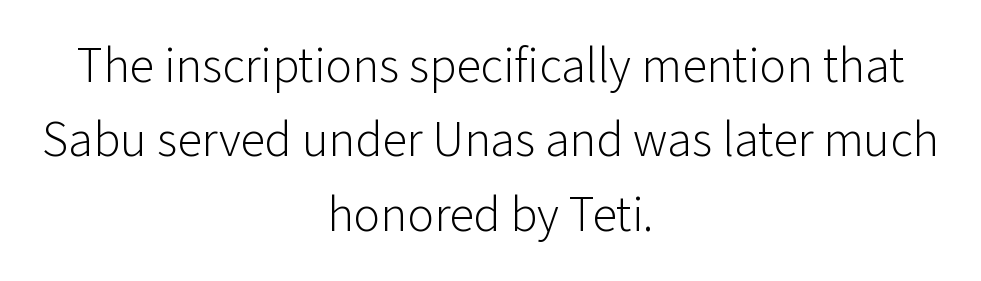
I'd call this a sans setting — the letters go barefoot. Reading down the column, the eye jumps a familiar distance to each next line. Caption: face not bold, strokes unweighted. Does the lettering tilt? It doesn't — this is upright. Horizontal alignment here is central, giving a formal, balanced look.
